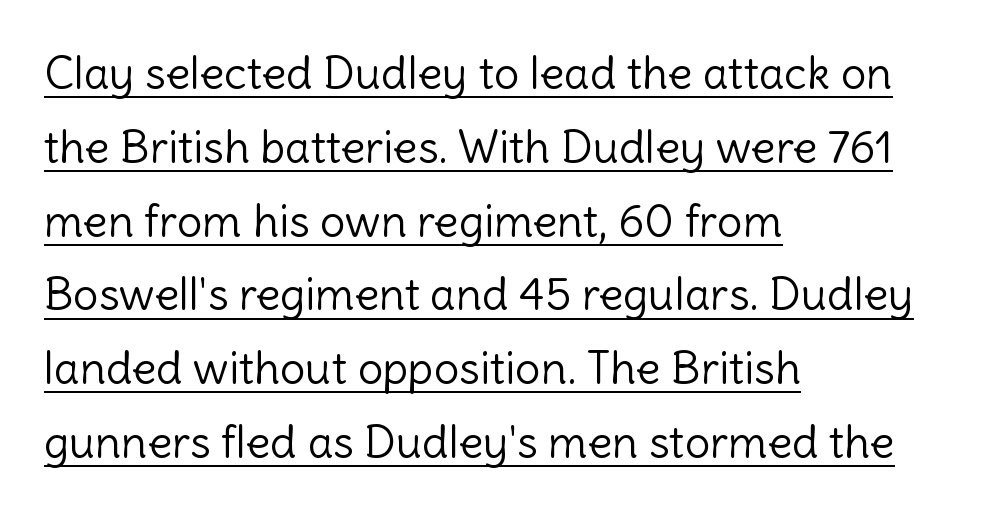
Q: Is the text bold? A: No.
Q: Is the text italic (slanted)? A: No, it is upright.
Q: Is the typeface a serif or a sans-serif typeface? A: Sans-serif.
Q: Is the text underlined? A: Yes.
Q: How is the paragraph aligned? A: Left-aligned.
Q: Is the spacing between letters normal or unusually wide? A: Normal.
Q: Is the spacing between lines tight, normal or loose? A: Normal.
Q: Width (condensed, normal, or wide)? A: Normal.
Q: x-height? A: Medium.
Q: Monospaced? A: No.
